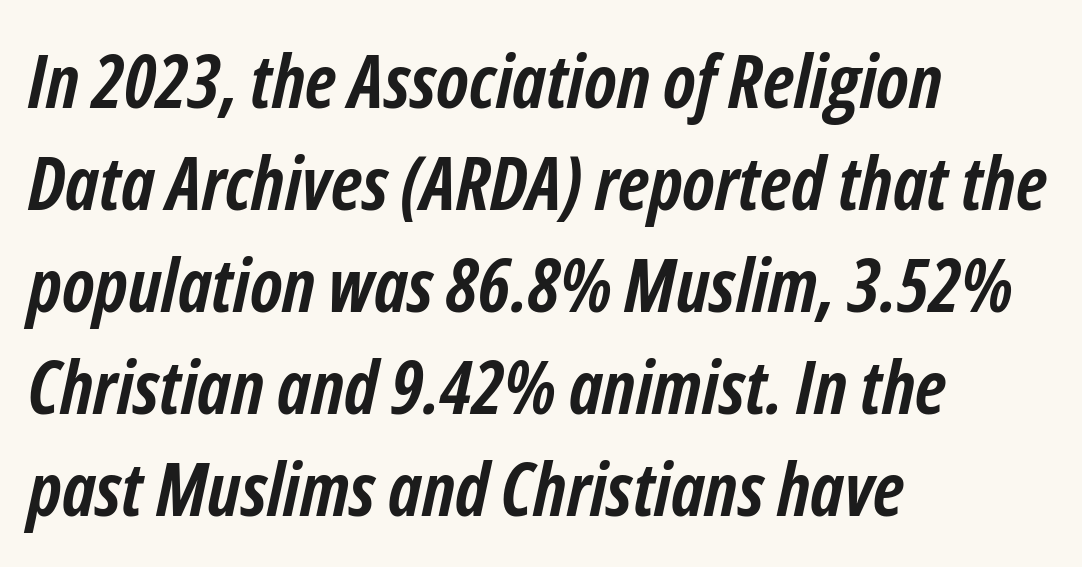
{"italic": "yes", "lean": "right", "slant_degrees": 12, "bold": "yes", "weight": "semibold", "width": "condensed", "stroke_contrast": "low", "x_height": "medium", "monospaced": "no", "underline": "no", "align": "left", "line_spacing": "normal", "line_spacing_ratio": 1.38, "letter_spacing": "normal", "letter_spacing_em": 0.0, "glyph_px": 74}
